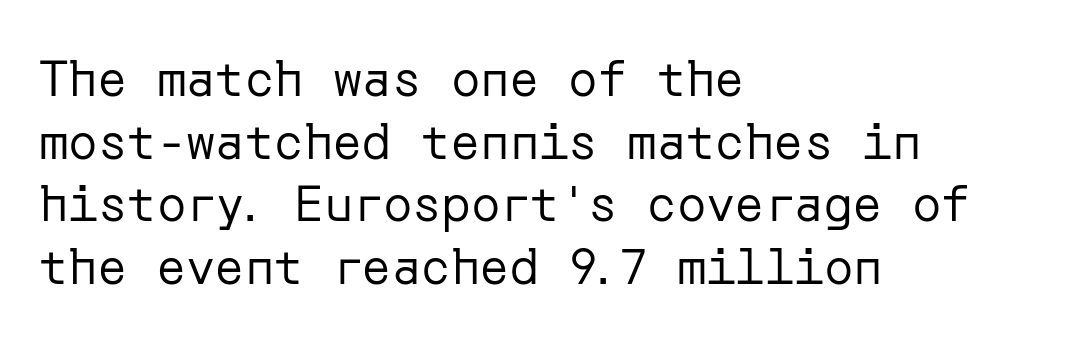
{"serif": "no", "italic": "no", "bold": "no", "weight": "regular", "width": "normal", "stroke_contrast": "low", "x_height": "medium", "underline": "no", "align": "left", "line_spacing": "normal", "line_spacing_ratio": 1.28, "letter_spacing": "normal", "letter_spacing_em": 0.0, "glyph_px": 49}
